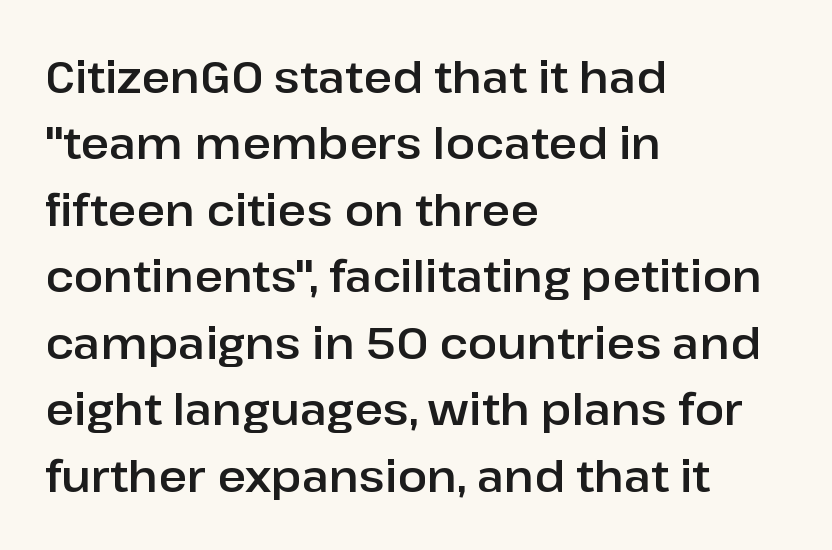
Bare-footed words on every line. Note the varied advance widths — an 'i' is clearly narrower than an 'm'. This is sans-serif lettering, the kind often seen on screens and signage. The rendering keeps characters at their native spacing.
